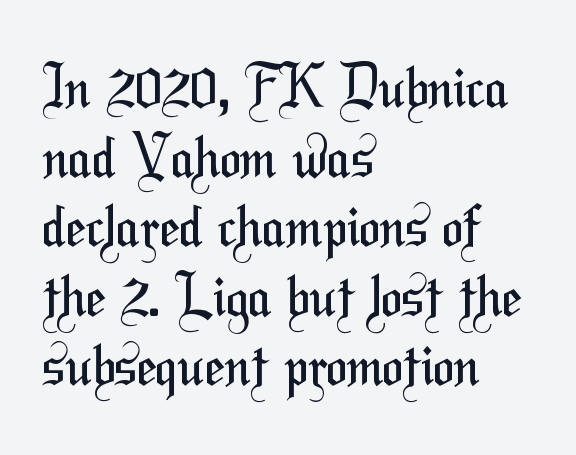
The image shows 57 px regular-weight, condensed sans-serif type; set left-aligned, line spacing 1.22x, normal letter spacing, not underlined; medium stroke contrast and a medium x-height.
